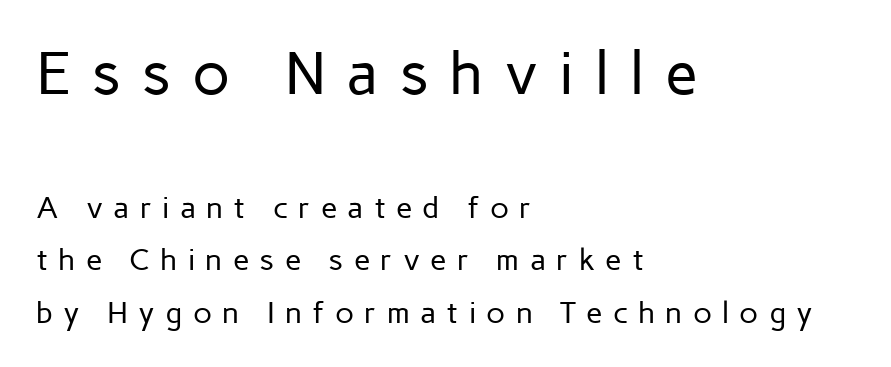
Type style note: lacks serifs. Character widths vary here, with narrow letters taking less room than wide ones. Leftover space on each line is placed entirely after the last word. Designer's note — italics off, roman on.
